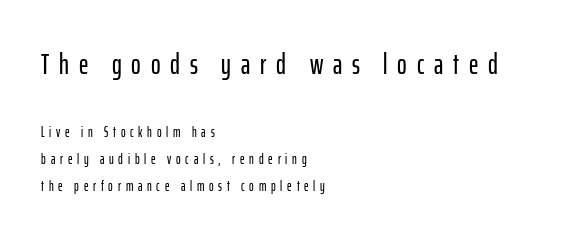
The image shows 29 px condensed sans-serif type, upright; set left-aligned, loose line spacing (1.95x), unusually wide letter spacing (+0.34 em), not underlined; the first (top) block is 2.07x larger; low stroke contrast and a medium x-height.
